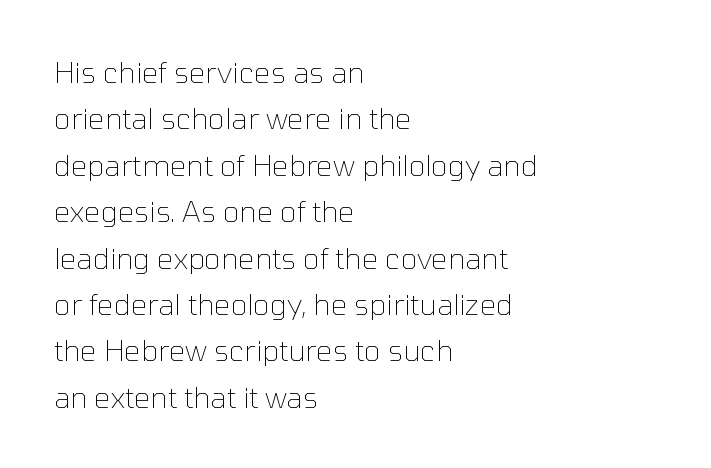
{"serif": "no", "italic": "no", "bold": "no", "weight": "thin", "width": "normal", "stroke_contrast": "low", "x_height": "medium", "monospaced": "no", "underline": "no", "align": "left", "line_spacing": "normal", "line_spacing_ratio": 1.6, "letter_spacing": "normal", "letter_spacing_em": 0.0, "glyph_px": 29}
